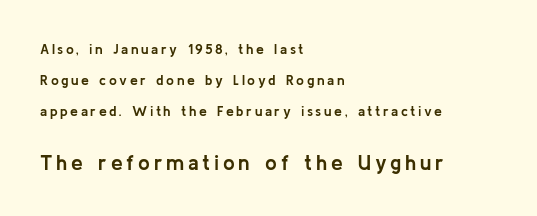
{"italic": "no", "bold": "yes", "underline": "no", "align": "left", "line_spacing": "loose", "line_spacing_ratio": 2.23, "larger_block": "second", "size_ratio": 1.5, "glyph_px": 21}
